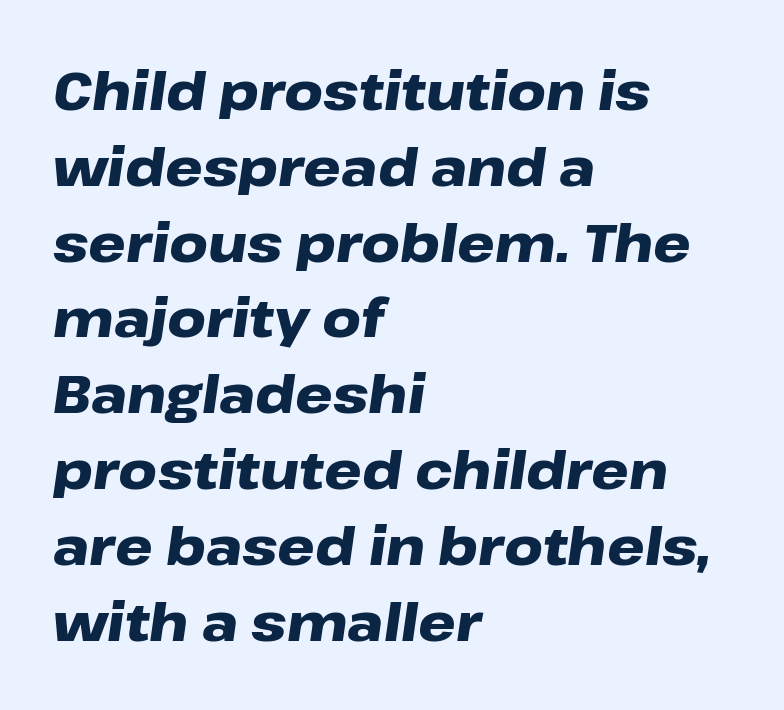
The image shows 53 px heavy, wide type, italic (leaning right); set left-aligned, normal line spacing (1.43x), normal letter spacing, not underlined; low stroke contrast and a medium x-height.
